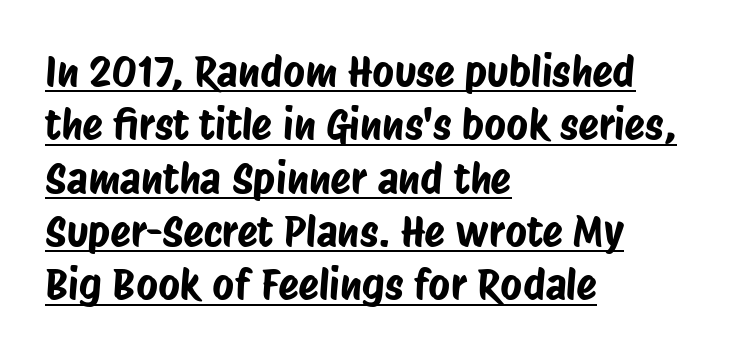
The face used here is proportionally spaced, like ordinary book or web type. Caption: lettering with a line underneath. Typographically, this falls in the sans-serif category. Characters follow at the spacing the type designer built in. A typesetter would call this leading conventional body-copy spacing. The setting favours the left margin, as ordinary paragraphs usually do.
